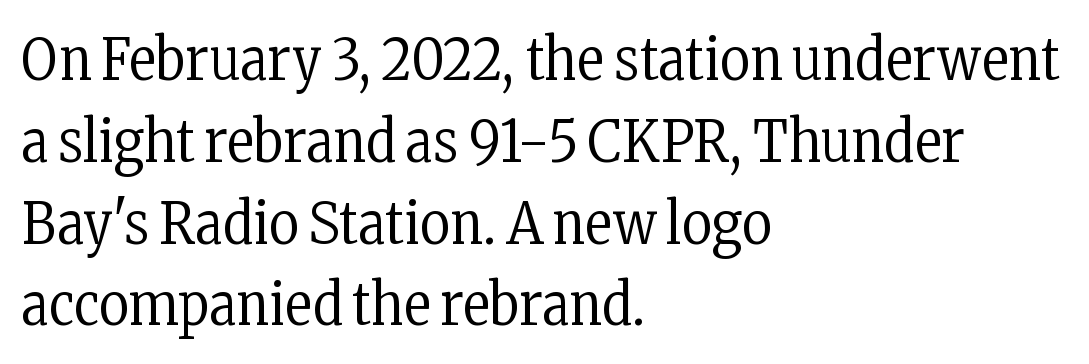
The image shows 58 px regular-weight, condensed serif type, upright; set left-aligned, normal line spacing (1.41x), normal letter spacing, not underlined; low stroke contrast and a medium x-height.
